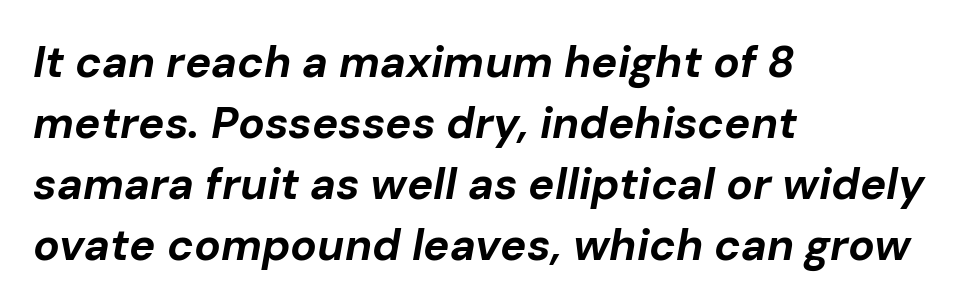
{"italic": "yes", "lean": "right", "slant_degrees": 10, "bold": "yes", "weight": "bold", "width": "normal", "stroke_contrast": "low", "x_height": "medium", "monospaced": "no", "underline": "no", "align": "left", "line_spacing": "normal", "line_spacing_ratio": 1.39, "letter_spacing": "normal", "letter_spacing_em": 0.0, "glyph_px": 44}
